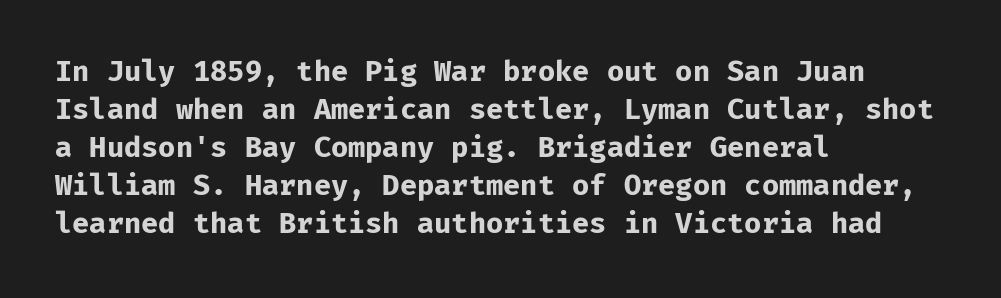
{"serif": "no", "italic": "no", "bold": "yes", "weight": "bold", "width": "normal", "stroke_contrast": "low", "x_height": "medium", "underline": "no", "align": "left", "line_spacing": "normal", "line_spacing_ratio": 1.36, "letter_spacing": "normal", "letter_spacing_em": 0.0, "glyph_px": 28}
